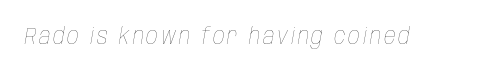
The image shows 23 px text type, italic (leaning right); set not underlined.
